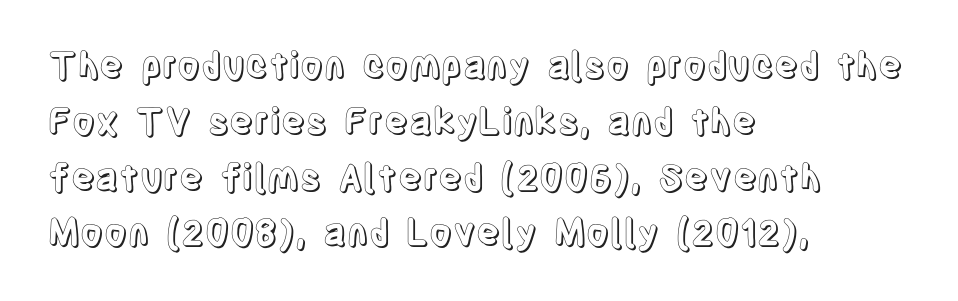
{"italic": "no", "width": "condensed", "x_height": "large", "monospaced": "no", "underline": "no", "align": "left", "line_spacing": "normal", "line_spacing_ratio": 1.55, "letter_spacing": "normal", "letter_spacing_em": 0.0, "glyph_px": 36}
